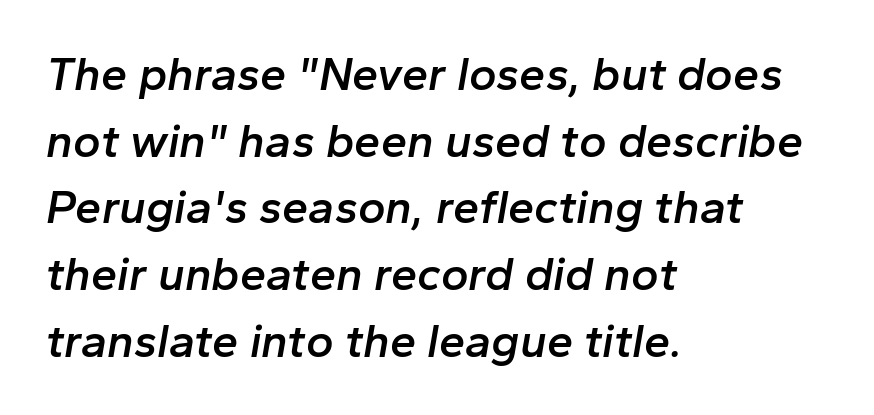
The image shows 47 px semibold type, italic (leaning right); set left-aligned, normal line spacing (1.42x), normal letter spacing, not underlined; low stroke contrast and a medium x-height.
